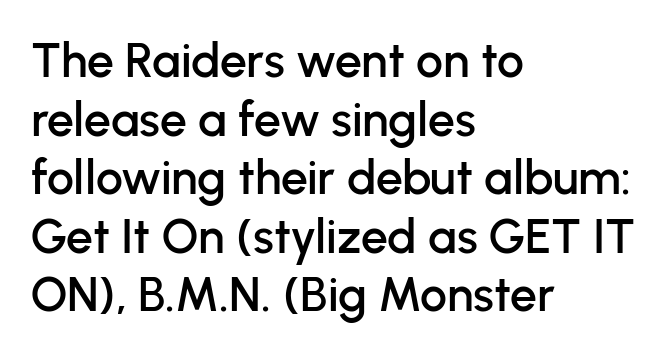
The image shows 48 px sans-serif type, upright; set left-aligned, line spacing 1.22x, normal letter spacing, not underlined; low stroke contrast and a medium x-height.
